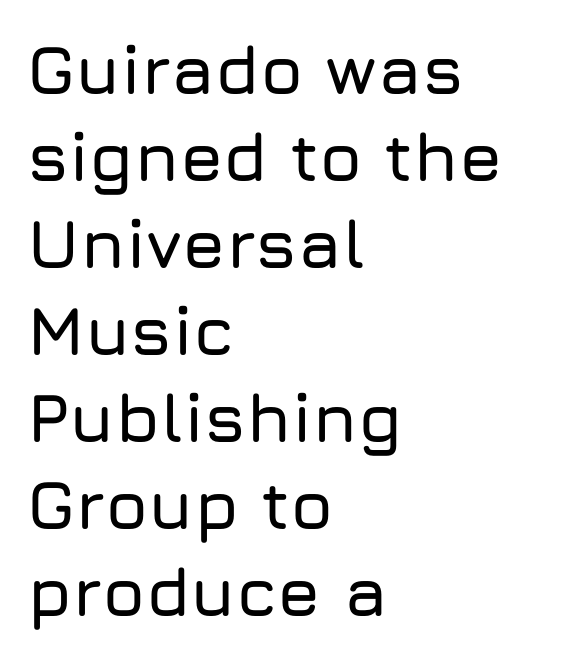
Q: Is the text italic (slanted)? A: No, it is upright.
Q: Is the typeface a serif or a sans-serif typeface? A: Sans-serif.
Q: Is the text underlined? A: No.
Q: How is the paragraph aligned? A: Left-aligned.
Q: Is the spacing between letters normal or unusually wide? A: Normal.
Q: Is the spacing between lines tight, normal or loose? A: Normal.
Q: Width (condensed, normal, or wide)? A: Normal.
Q: Stroke contrast? A: Low.
Q: x-height? A: Medium.
Q: Monospaced? A: No.
